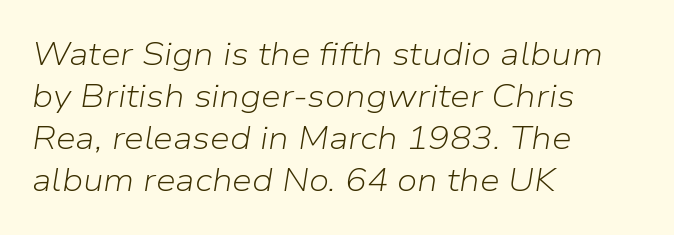
Does the copy run flush right? No — it runs flush left. Underline: absent. Compared with ordinary roman type, these characters are visibly tilted. A typesetter would call this zero additional tracking.
